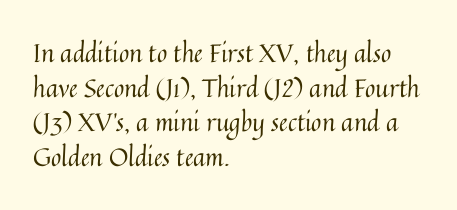
{"bold": "no", "underline": "no", "align": "left", "line_spacing": "normal", "line_spacing_ratio": 1.39, "letter_spacing": "normal", "letter_spacing_em": 0.0, "glyph_px": 25}
